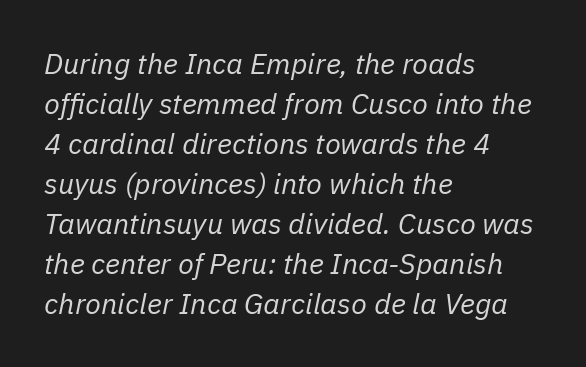
Q: Is the text bold? A: No.
Q: Is the text italic (slanted)? A: Yes, it leans right by about 11 degrees.
Q: Is the text underlined? A: No.
Q: How is the paragraph aligned? A: Left-aligned.
Q: Is the spacing between letters normal or unusually wide? A: Normal.
Q: Is the spacing between lines tight, normal or loose? A: Normal.
Q: Width (condensed, normal, or wide)? A: Normal.
Q: Stroke contrast? A: Low.
Q: x-height? A: Medium.
Q: Monospaced? A: No.
